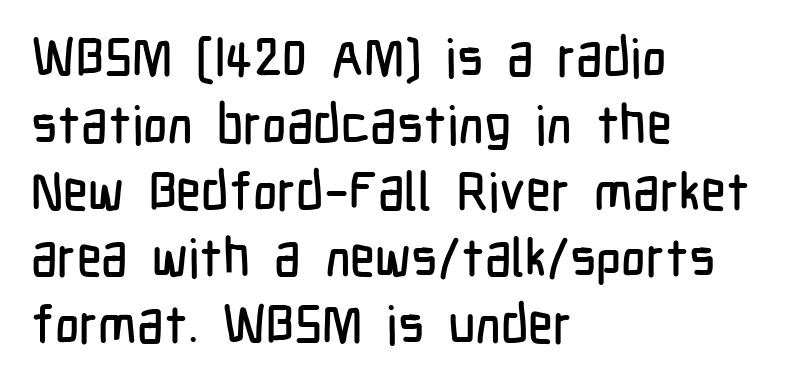
Does the leading feel generous? No, just average. In CSS terms this would be text-align: left. Varying glyph widths throughout — classic text-font behaviour. The rendering keeps characters at their native spacing. The glyphs in this specimen are sans serif. Every character sits straight up, as roman type does.
